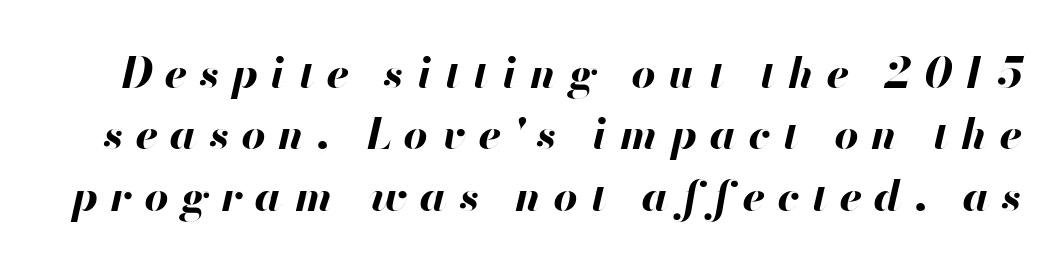
The image shows 42 px bold type, italic (leaning right); set normal line spacing (1.46x), unusually wide letter spacing (+0.3 em), not underlined; high stroke contrast and a small x-height.
